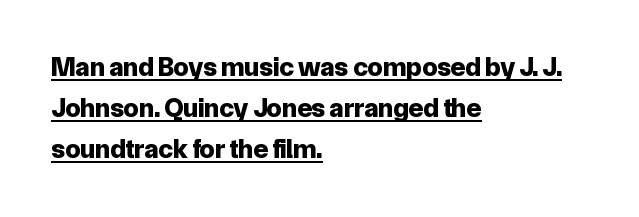
{"italic": "no", "bold": "yes", "underline": "yes", "align": "left", "line_spacing": "normal", "line_spacing_ratio": 1.52, "letter_spacing": "normal", "letter_spacing_em": 0.0, "glyph_px": 27}
